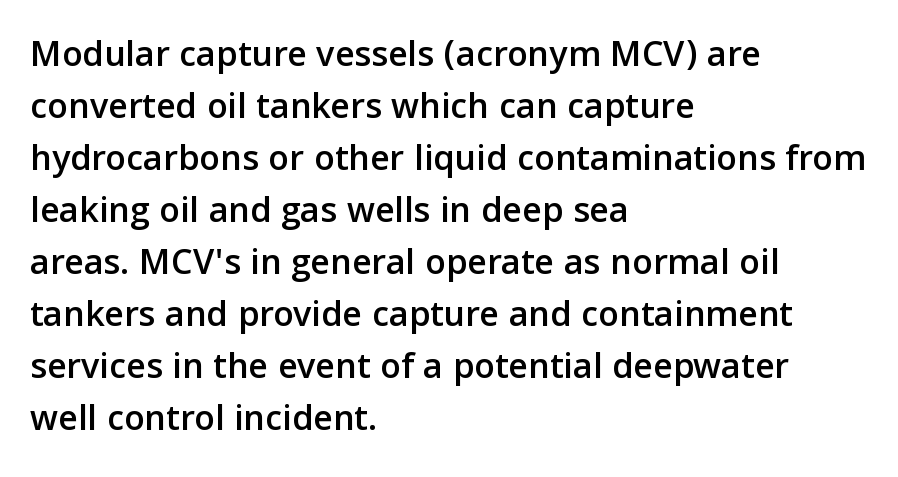
These lines sit exactly where default settings would place them. No feet cap the strokes, marking this as sans-serif type. Is there any slant? The stems are plumb. Think of a printed novel: that variable character pitch is what you see here. Students, note that the glyphs here touch the page at normal intervals. All the whitespace from short lines collects on the right.
